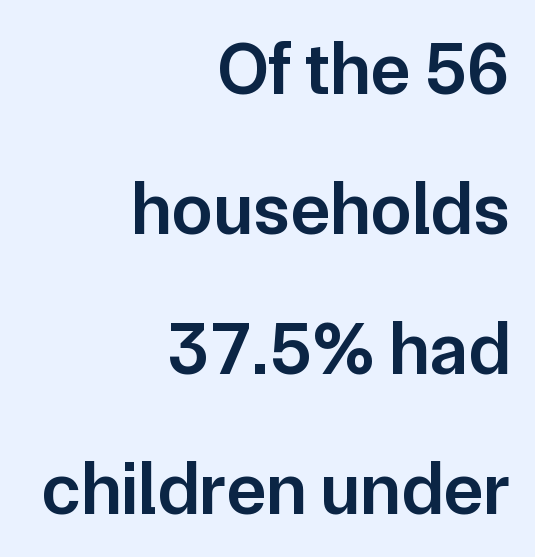
This rendering leaves character spacing at its baseline value. Horizontally, the lines are justified to the trailing edge only. Glance below the letters and you will spot only blank space. It's the straight-up-and-down kind of type.
